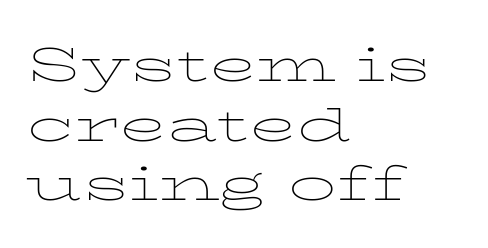
{"serif": "yes", "italic": "no", "bold": "no", "weight": "thin", "width": "wide", "stroke_contrast": "low", "x_height": "medium", "monospaced": "no", "underline": "no", "align": "left", "line_spacing_ratio": 1.24, "letter_spacing": "normal", "letter_spacing_em": 0.0, "glyph_px": 48}
